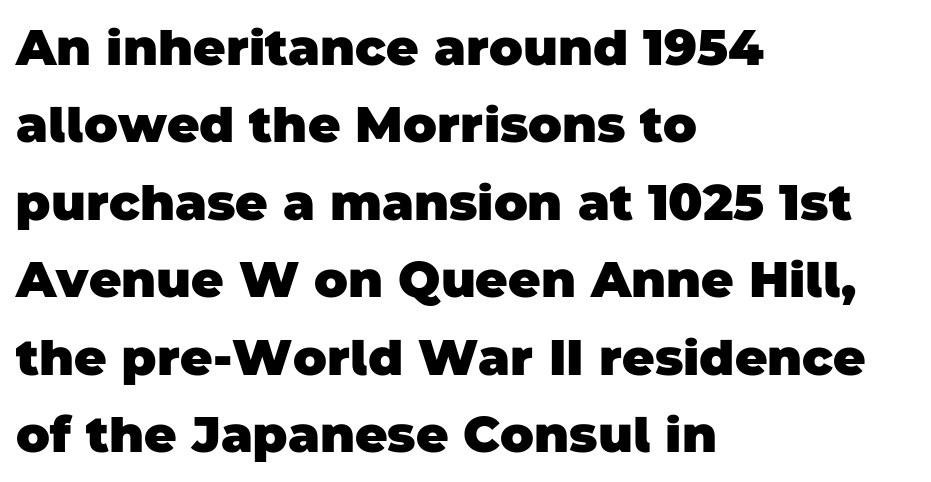
Q: Is the text bold? A: Yes.
Q: Is the typeface a serif or a sans-serif typeface? A: Sans-serif.
Q: Is the text underlined? A: No.
Q: How is the paragraph aligned? A: Left-aligned.
Q: Is the spacing between letters normal or unusually wide? A: Normal.
Q: Is the spacing between lines tight, normal or loose? A: Normal.
Q: Width (condensed, normal, or wide)? A: Normal.
Q: Stroke contrast? A: Low.
Q: x-height? A: Large.
Q: Monospaced? A: No.
